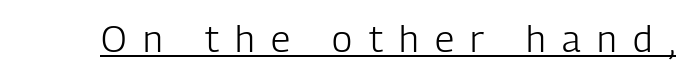
Stems here are at most as thick as an everyday book face. Does a line run under the words? Yes, clearly. The font family rendered here belongs to the sans-serif group. Observe the wide spacing: letters keep a clear distance from each other.
